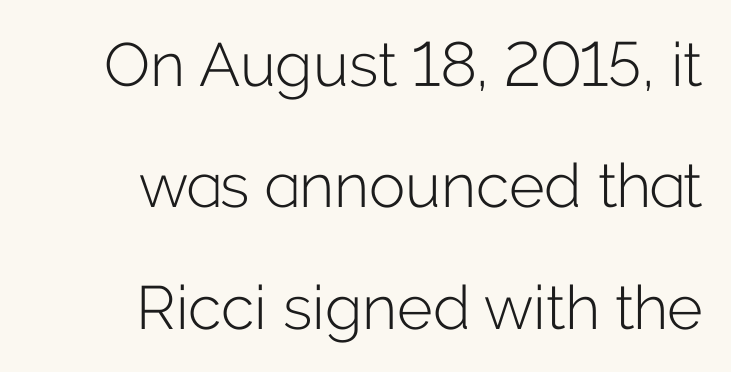
Does the leading feel generous? Absolutely, it's lavish. Look at the tracking — it's just the regular setting, nothing added. Right-aligned paragraph, ragged on the left. On a weight scale, this lands at 450 or below. Note the varied advance widths — an 'i' is clearly narrower than an 'm'. The baseline area is clear.
